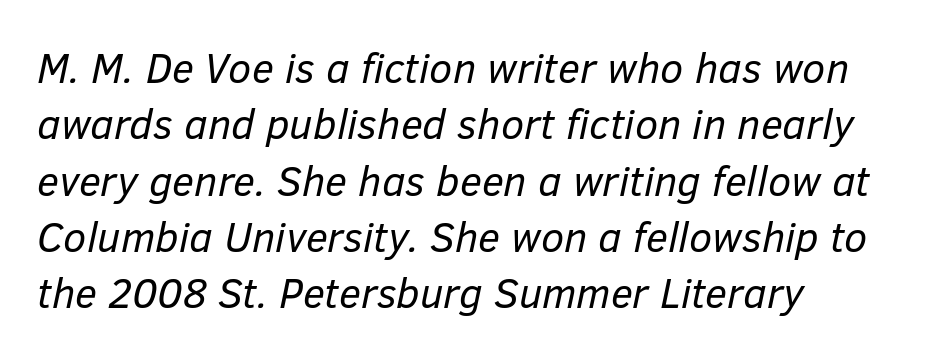
Quick note: interline space is typical. Is this a fixed-width face? No — the glyphs have proportional, varying widths. If you drew a line through each stem, it would be angled. The cut favours lightness, reaching ordinary text weight at its darkest.
